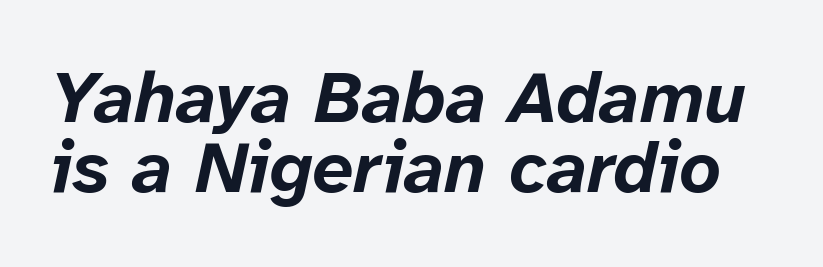
Q: Is the text bold? A: Yes.
Q: Is the text italic (slanted)? A: Yes, it leans right by about 12 degrees.
Q: Is the text underlined? A: No.
Q: Is the spacing between letters normal or unusually wide? A: Normal.
Q: Is the spacing between lines tight, normal or loose? A: Tight.
Q: Width (condensed, normal, or wide)? A: Normal.
Q: Stroke contrast? A: Low.
Q: x-height? A: Medium.
Q: Monospaced? A: No.
